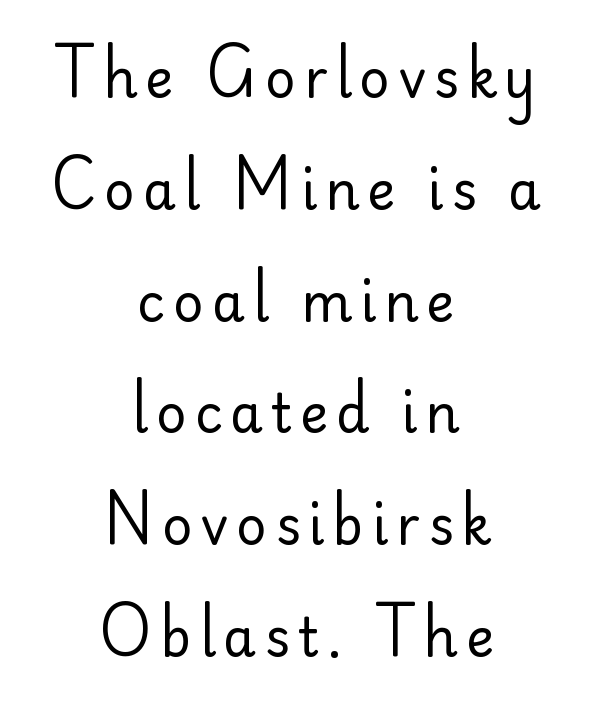
{"serif": "no", "italic": "no", "bold": "no", "weight": "regular", "width": "normal", "stroke_contrast": "low", "x_height": "small", "monospaced": "no", "underline": "no", "align": "center", "line_spacing": "loose", "line_spacing_ratio": 2.11, "glyph_px": 53}
